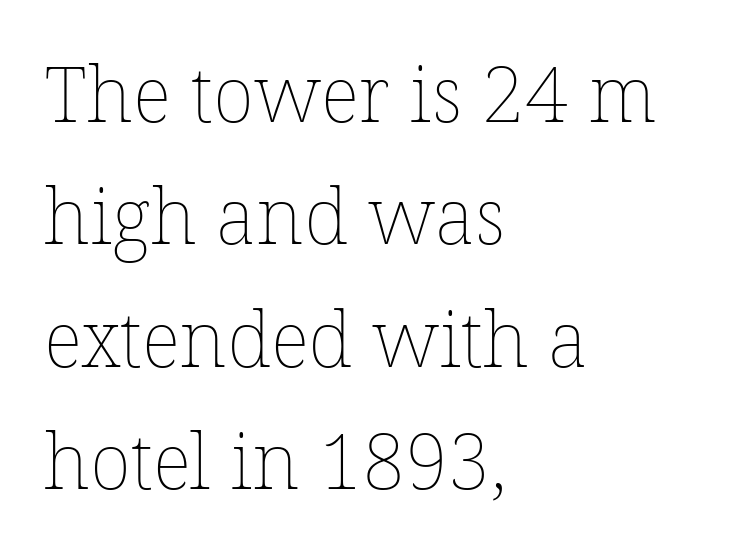
Q: Is the text bold? A: No.
Q: Is the text italic (slanted)? A: No, it is upright.
Q: Is the text underlined? A: No.
Q: How is the paragraph aligned? A: Left-aligned.
Q: Is the spacing between letters normal or unusually wide? A: Normal.
Q: Is the spacing between lines tight, normal or loose? A: Normal.
Q: Width (condensed, normal, or wide)? A: Normal.
Q: Stroke contrast? A: Low.
Q: x-height? A: Medium.
Q: Monospaced? A: No.
